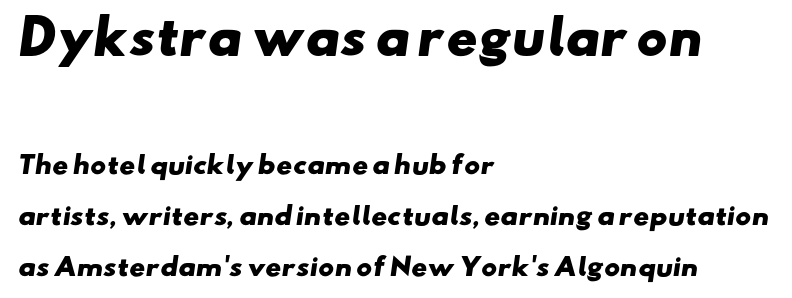
These words are printed bold, with thick strokes throughout. The passage shown is not underscored anywhere. Letterform terminals end flat and unadorned throughout the passage. Think of a printed novel: that variable character pitch is what you see here. The gaps between neighbouring characters are ordinary and unremarkable.
